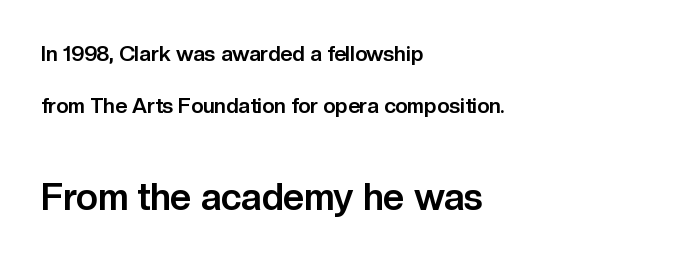
The image shows 37 px bold sans-serif type, upright; set left-aligned, loose line spacing (2.46x), normal letter spacing, not underlined; the second (bottom) block is 1.76x larger; low stroke contrast and a medium x-height.
